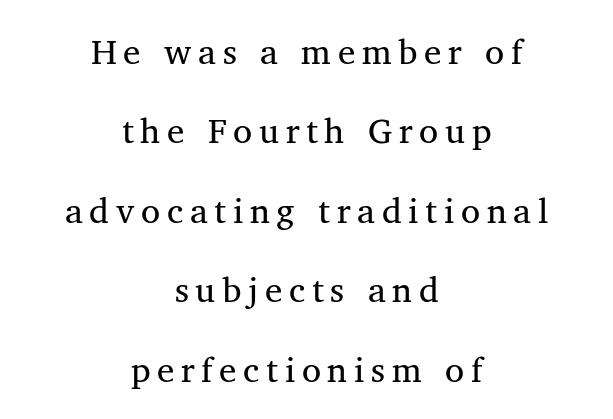
The image shows 35 px regular-weight serif type; set centered, loose line spacing (2.27x), not underlined; medium stroke contrast and a medium x-height.
